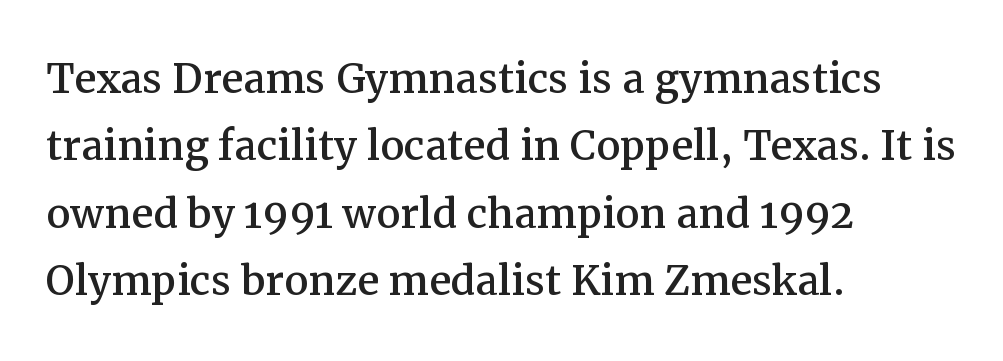
Q: Is the text italic (slanted)? A: No, it is upright.
Q: Is the typeface a serif or a sans-serif typeface? A: Serif.
Q: Is the text underlined? A: No.
Q: How is the paragraph aligned? A: Left-aligned.
Q: Is the spacing between letters normal or unusually wide? A: Normal.
Q: Is the spacing between lines tight, normal or loose? A: Normal.
Q: Width (condensed, normal, or wide)? A: Normal.
Q: Stroke contrast? A: Medium.
Q: x-height? A: Medium.
Q: Monospaced? A: No.
